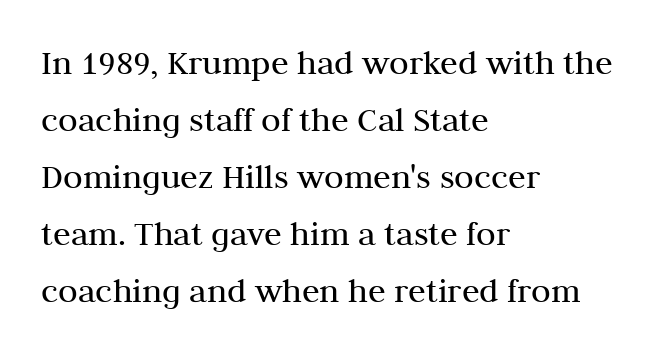
{"serif": "yes", "italic": "no", "bold": "no", "weight": "regular", "width": "normal", "stroke_contrast": "medium", "x_height": "medium", "monospaced": "no", "underline": "no", "align": "left", "line_spacing": "normal", "line_spacing_ratio": 1.58, "letter_spacing": "normal", "letter_spacing_em": 0.0, "glyph_px": 36}
